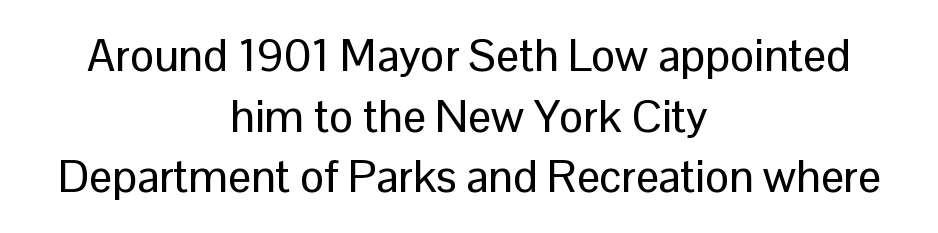
Whoever set this chose a conventional vertical rhythm. What stands out about the letter spacing? Nothing — it is the standard amount. Character widths vary here, with narrow letters taking less room than wide ones. Which margin do the lines hug? Neither — every line sits in the middle.
